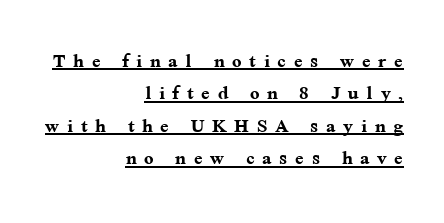
Q: Is the text bold? A: Yes.
Q: Is the text italic (slanted)? A: No, it is upright.
Q: Is the text underlined? A: Yes.
Q: How is the paragraph aligned? A: Right-aligned.
Q: Is the spacing between letters normal or unusually wide? A: Unusually wide.
Q: Is the spacing between lines tight, normal or loose? A: Normal.
